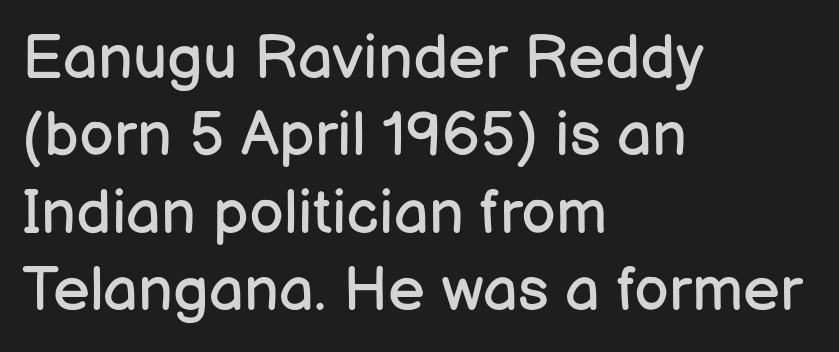
{"serif": "no", "italic": "no", "bold": "no", "weight": "regular", "width": "normal", "stroke_contrast": "low", "x_height": "medium", "monospaced": "no", "underline": "no", "align": "left", "line_spacing": "normal", "line_spacing_ratio": 1.25, "letter_spacing": "normal", "letter_spacing_em": 0.0, "glyph_px": 62}
